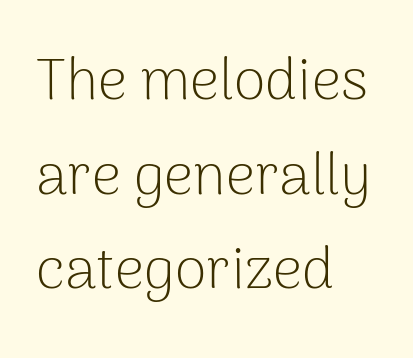
This sample has the flowing, uneven cadence of proportional lettering. Look at the bottom of the vertical strokes: they stop flat, with no serifs. Where is the straight margin? On the left. The line texture is even and compact thanks to regular tracking. Think standard paragraph weight, or any step lighter than that. What's the leading like? Ordinary, nothing unusual.
